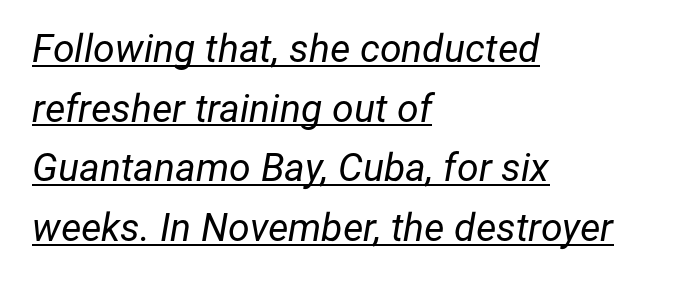
{"italic": "yes", "lean": "right", "slant_degrees": 12, "bold": "no", "weight": "regular", "width": "normal", "stroke_contrast": "low", "x_height": "medium", "monospaced": "no", "underline": "yes", "align": "left", "line_spacing": "normal", "line_spacing_ratio": 1.53, "letter_spacing": "normal", "letter_spacing_em": 0.0, "glyph_px": 39}
